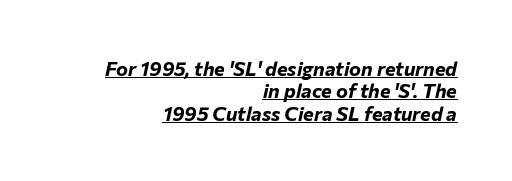
Is the type bold? Yes — the strokes are clearly thick and heavy. Leading: reduced. This rendering leaves character spacing at its baseline value. A typesetter would mark this as italic. These lines stack with their right ends in a neat column. The glyphs are accompanied by a horizontal stroke just below them.
